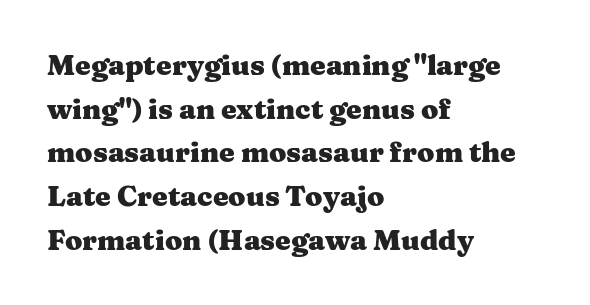
Q: Is the text bold? A: Yes.
Q: Is the text italic (slanted)? A: No, it is upright.
Q: Is the typeface a serif or a sans-serif typeface? A: Serif.
Q: Is the text underlined? A: No.
Q: How is the paragraph aligned? A: Left-aligned.
Q: Is the spacing between letters normal or unusually wide? A: Normal.
Q: Is the spacing between lines tight, normal or loose? A: Normal.
Q: Width (condensed, normal, or wide)? A: Wide.
Q: Stroke contrast? A: Medium.
Q: x-height? A: Medium.
Q: Monospaced? A: No.
